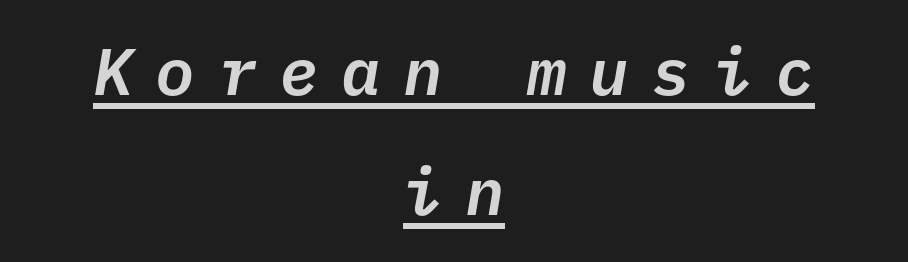
{"italic": "yes", "lean": "right", "slant_degrees": 10, "width": "normal", "stroke_contrast": "low", "x_height": "medium", "monospaced": "yes", "underline": "yes", "align": "center", "line_spacing_ratio": 1.82, "letter_spacing": "wide", "letter_spacing_em": 0.34, "glyph_px": 66}
